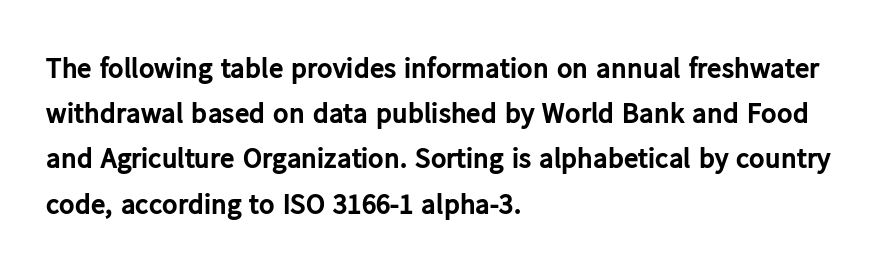
{"serif": "no", "italic": "no", "bold": "yes", "weight": "bold", "width": "normal", "stroke_contrast": "low", "x_height": "medium", "monospaced": "no", "underline": "no", "align": "left", "line_spacing": "normal", "line_spacing_ratio": 1.56, "letter_spacing": "normal", "letter_spacing_em": 0.0, "glyph_px": 29}
